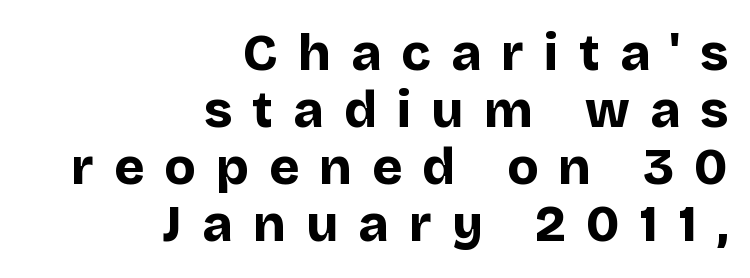
{"serif": "no", "italic": "no", "bold": "yes", "weight": "bold", "width": "normal", "stroke_contrast": "low", "x_height": "large", "monospaced": "no", "underline": "no", "align": "right", "line_spacing": "tight", "line_spacing_ratio": 1.12, "letter_spacing": "wide", "letter_spacing_em": 0.4, "glyph_px": 51}
